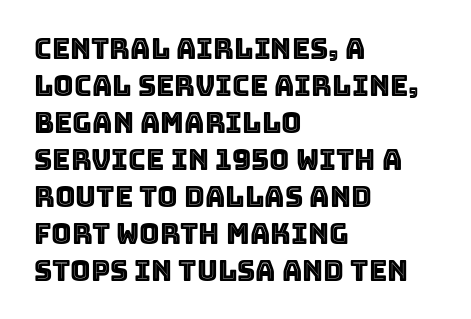
The image shows 28 px text type, upright; set left-aligned, normal line spacing (1.32x), normal letter spacing, not underlined; a large x-height.
